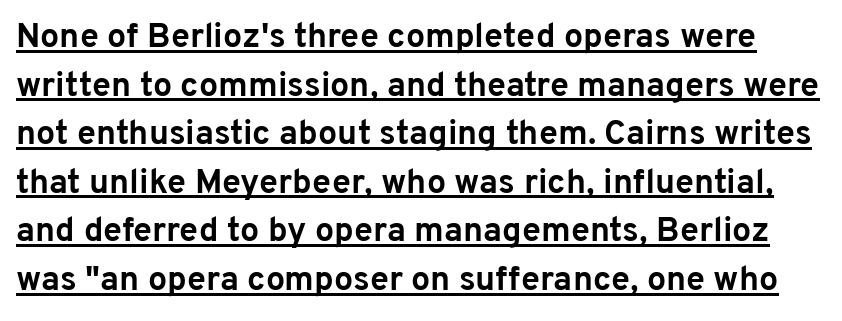
The image shows 34 px bold sans-serif type, upright; set normal line spacing (1.43x), normal letter spacing, underlined; low stroke contrast and a medium x-height.
